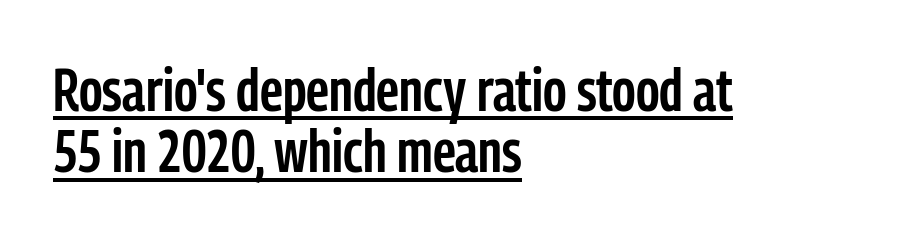
Q: Is the text bold? A: Semi-bold.
Q: Is the text italic (slanted)? A: No, it is upright.
Q: Is the typeface a serif or a sans-serif typeface? A: Sans-serif.
Q: Is the text underlined? A: Yes.
Q: How is the paragraph aligned? A: Left-aligned.
Q: Is the spacing between letters normal or unusually wide? A: Normal.
Q: Is the spacing between lines tight, normal or loose? A: Tight.
Q: Width (condensed, normal, or wide)? A: Condensed.
Q: Stroke contrast? A: Low.
Q: x-height? A: Medium.
Q: Monospaced? A: No.
